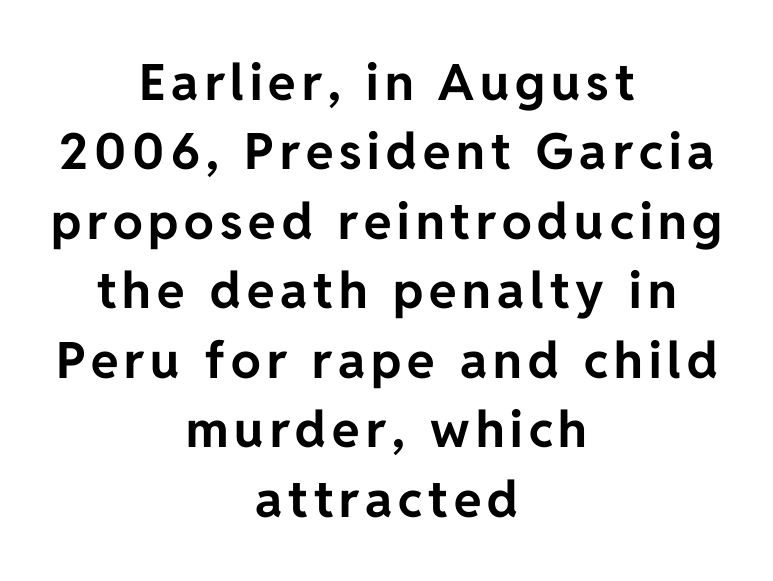
Q: Is the text bold? A: Yes.
Q: Is the text italic (slanted)? A: No, it is upright.
Q: Is the typeface a serif or a sans-serif typeface? A: Sans-serif.
Q: Is the text underlined? A: No.
Q: How is the paragraph aligned? A: Centered.
Q: Is the spacing between lines tight, normal or loose? A: Normal.
Q: Width (condensed, normal, or wide)? A: Normal.
Q: Stroke contrast? A: Low.
Q: x-height? A: Medium.
Q: Monospaced? A: No.
